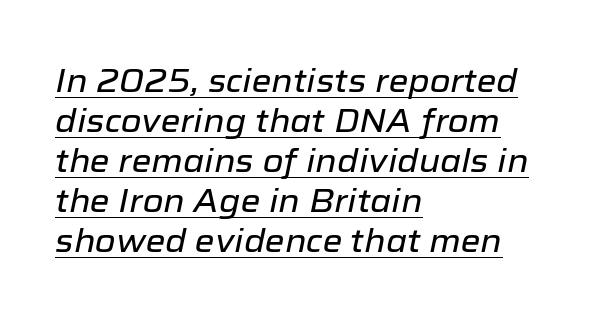
The image shows 32 px text type, italic (leaning right); set left-aligned, normal line spacing (1.25x), normal letter spacing, underlined; low stroke contrast and a medium x-height.
